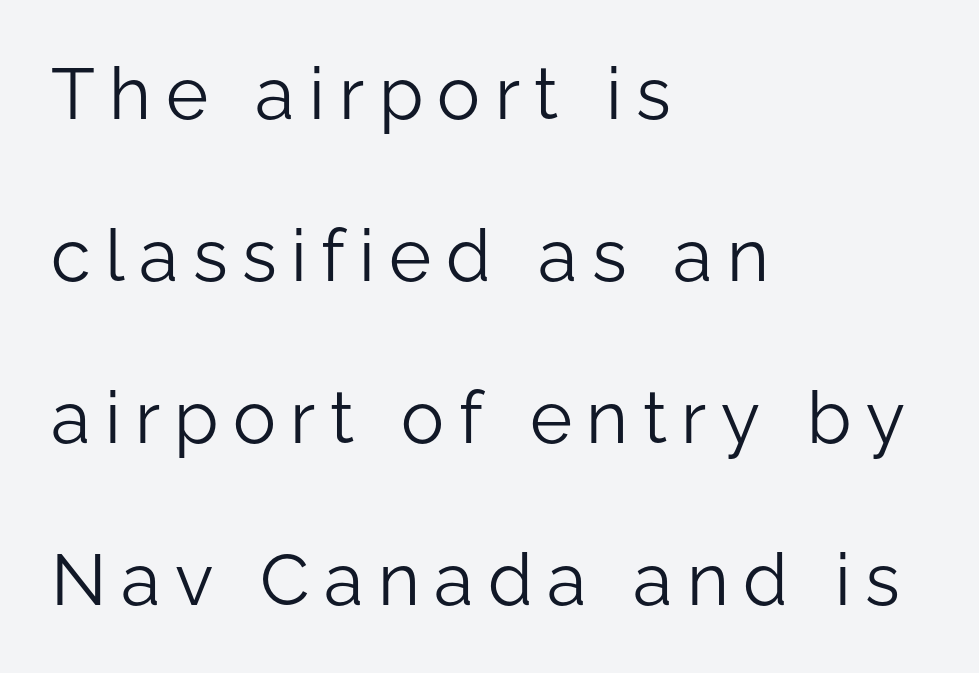
Q: Is the text bold? A: No.
Q: Is the text italic (slanted)? A: No, it is upright.
Q: Is the typeface a serif or a sans-serif typeface? A: Sans-serif.
Q: Is the text underlined? A: No.
Q: How is the paragraph aligned? A: Left-aligned.
Q: Is the spacing between letters normal or unusually wide? A: Unusually wide.
Q: Is the spacing between lines tight, normal or loose? A: Loose.
Q: Width (condensed, normal, or wide)? A: Normal.
Q: Stroke contrast? A: Low.
Q: x-height? A: Medium.
Q: Monospaced? A: No.
